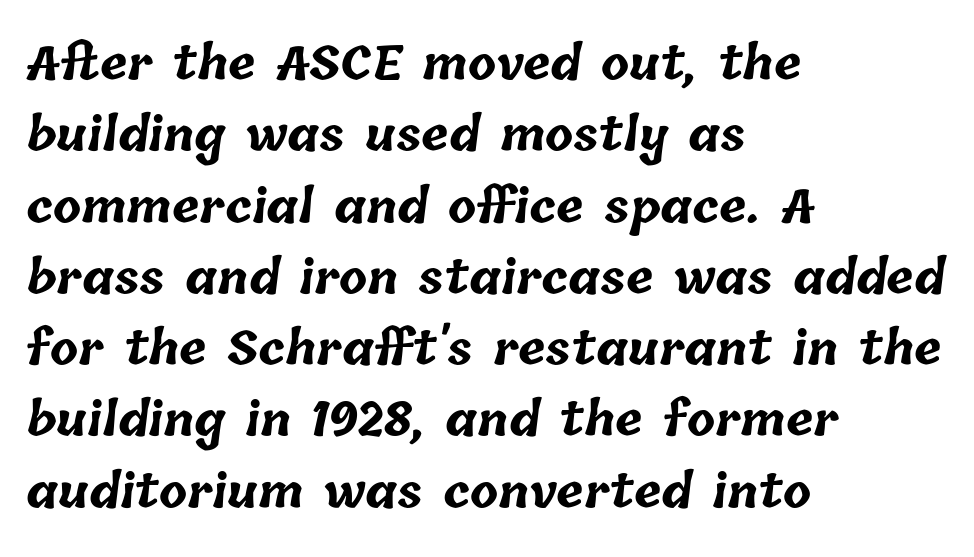
The image shows 46 px bold type; set left-aligned, normal line spacing (1.55x), normal letter spacing, not underlined; low stroke contrast and a medium x-height.
